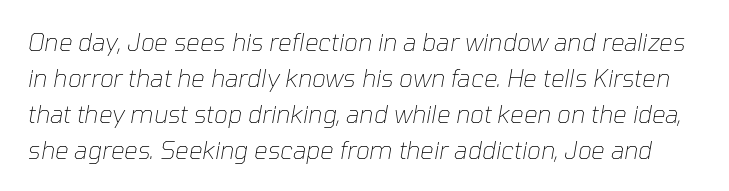
{"italic": "yes", "lean": "right", "slant_degrees": 10, "bold": "no", "underline": "no", "line_spacing": "normal", "line_spacing_ratio": 1.5, "letter_spacing": "normal", "letter_spacing_em": 0.0, "glyph_px": 24}
